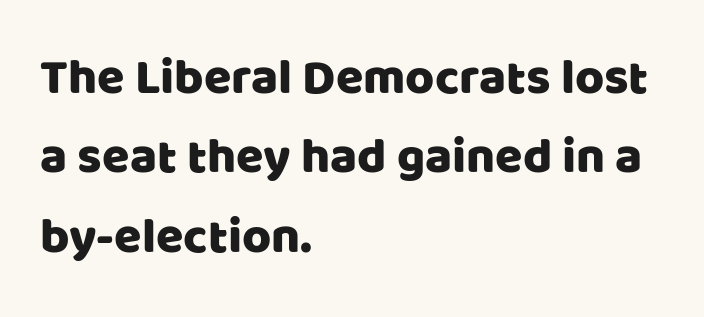
The image shows 50 px sans-serif type, upright; set left-aligned, normal line spacing (1.59x), normal letter spacing, not underlined; low stroke contrast and a large x-height.
